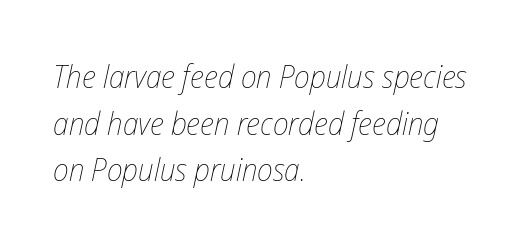
Q: Is the text bold? A: No.
Q: Is the text italic (slanted)? A: Yes, it leans right by about 12 degrees.
Q: Is the text underlined? A: No.
Q: How is the paragraph aligned? A: Left-aligned.
Q: Is the spacing between letters normal or unusually wide? A: Normal.
Q: Is the spacing between lines tight, normal or loose? A: Normal.
Q: Width (condensed, normal, or wide)? A: Condensed.
Q: Stroke contrast? A: Low.
Q: x-height? A: Medium.
Q: Monospaced? A: No.
